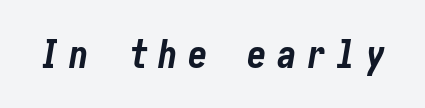
Q: Is the text bold? A: Yes.
Q: Is the text italic (slanted)? A: Yes, it leans right by about 10 degrees.
Q: Is the text underlined? A: No.
Q: Is the spacing between letters normal or unusually wide? A: Unusually wide.
Q: Width (condensed, normal, or wide)? A: Condensed.
Q: Stroke contrast? A: Low.
Q: x-height? A: Medium.
